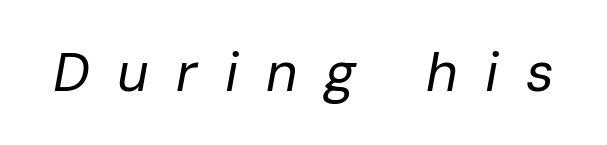
Heaviness? Minimal to ordinary, like unemphasized prose. Letter spacing: wide. Here the designer chose a conventional face with non-uniform glyph widths. Quick note: italic.
